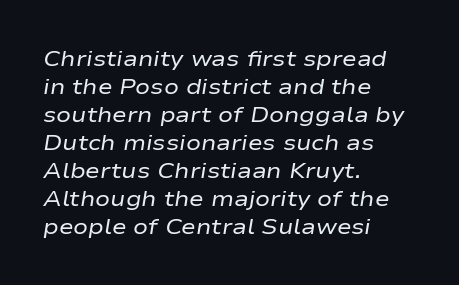
{"italic": "yes", "lean": "right", "slant_degrees": 9, "bold": "no", "underline": "no", "align": "left", "line_spacing": "normal", "line_spacing_ratio": 1.27, "letter_spacing": "normal", "letter_spacing_em": 0.0, "glyph_px": 22}
